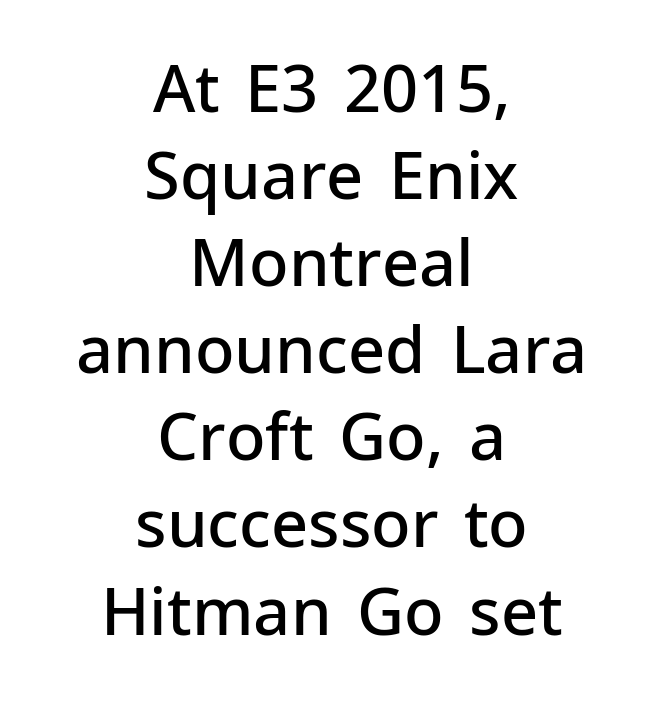
The image shows 65 px semibold sans-serif type, upright; set centered, normal line spacing (1.34x), normal letter spacing, not underlined; low stroke contrast and a medium x-height.
